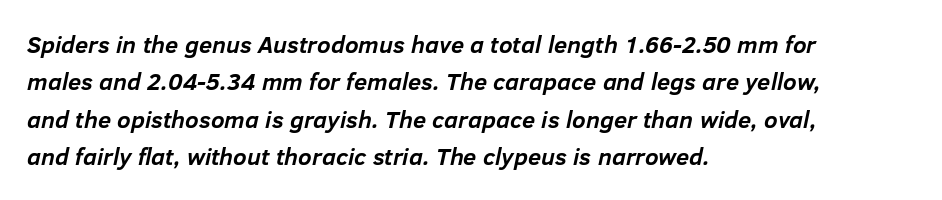
Q: Is the text bold? A: Yes.
Q: Is the text italic (slanted)? A: Yes, it leans right by about 12 degrees.
Q: Is the text underlined? A: No.
Q: How is the paragraph aligned? A: Left-aligned.
Q: Is the spacing between letters normal or unusually wide? A: Normal.
Q: Is the spacing between lines tight, normal or loose? A: Normal.
